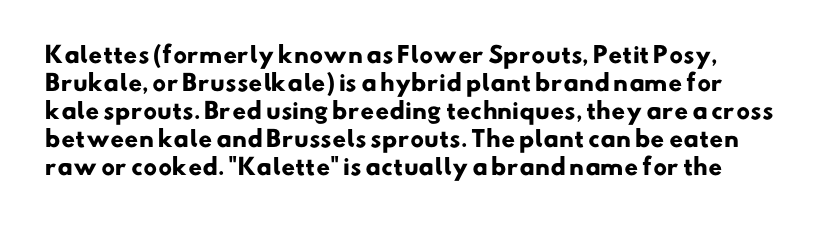
{"bold": "yes", "underline": "no", "line_spacing": "normal", "line_spacing_ratio": 1.27, "letter_spacing": "normal", "letter_spacing_em": 0.0, "glyph_px": 22}
